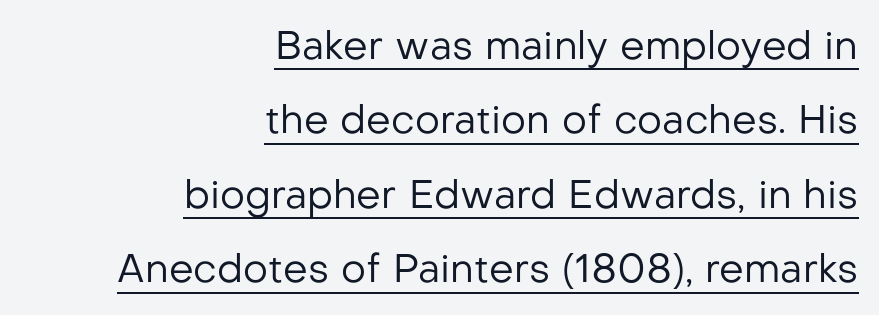
The image shows 39 px regular-weight sans-serif type, upright; set right-aligned, loose line spacing (1.91x), normal letter spacing, underlined; low stroke contrast and a medium x-height.
